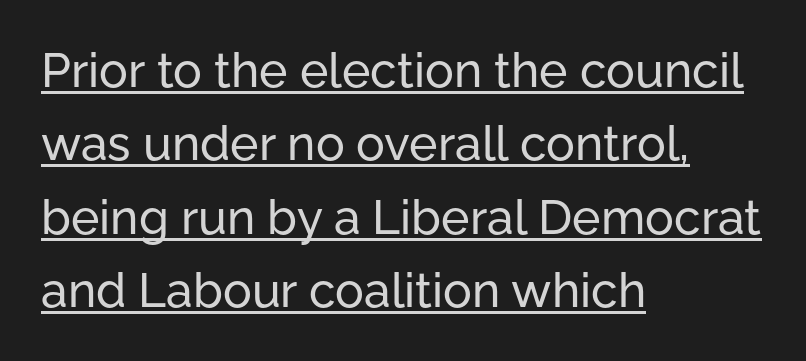
Q: Is the text italic (slanted)? A: No, it is upright.
Q: Is the typeface a serif or a sans-serif typeface? A: Sans-serif.
Q: Is the text underlined? A: Yes.
Q: How is the paragraph aligned? A: Left-aligned.
Q: Is the spacing between letters normal or unusually wide? A: Normal.
Q: Is the spacing between lines tight, normal or loose? A: Normal.
Q: Width (condensed, normal, or wide)? A: Normal.
Q: Stroke contrast? A: Low.
Q: x-height? A: Medium.
Q: Monospaced? A: No.
